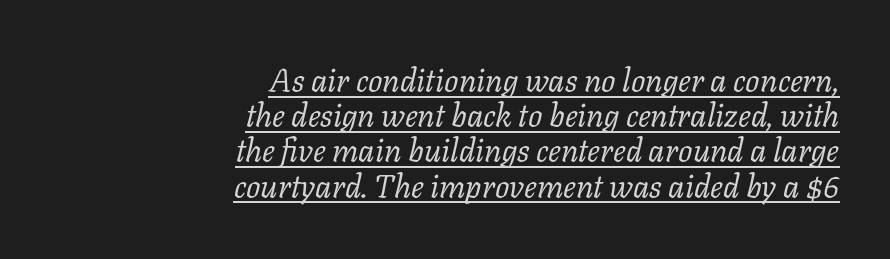
Q: Is the text bold? A: No.
Q: Is the text italic (slanted)? A: Yes, it leans right by about 11 degrees.
Q: Is the typeface a serif or a sans-serif typeface? A: Serif.
Q: Is the text underlined? A: Yes.
Q: How is the paragraph aligned? A: Right-aligned.
Q: Is the spacing between letters normal or unusually wide? A: Normal.
Q: Is the spacing between lines tight, normal or loose? A: Tight.
Q: Width (condensed, normal, or wide)? A: Normal.
Q: Stroke contrast? A: Low.
Q: x-height? A: Medium.
Q: Monospaced? A: No.
